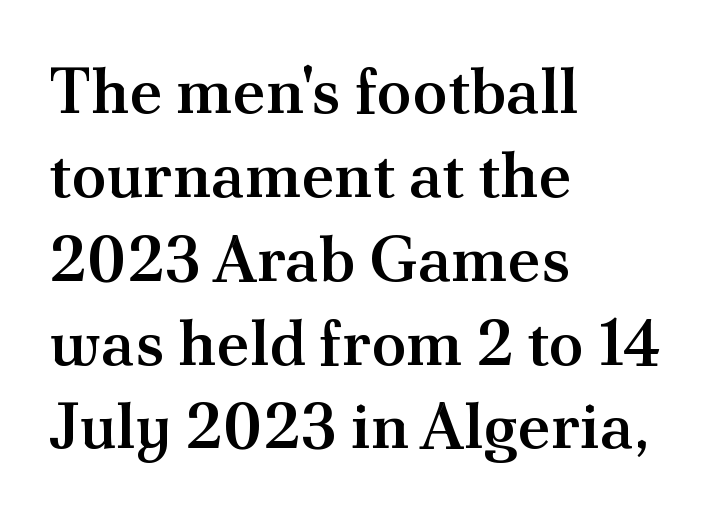
Check where the strokes stop: tiny serifs finish them off. Leading matches the norm, producing a regular column. The passage shown is semibold, sitting just below true bold. Short and long lines alike share a common starting point at left. Every character sits straight up, as roman type does. A typesetter would call this proportional, since set widths differ per character.
